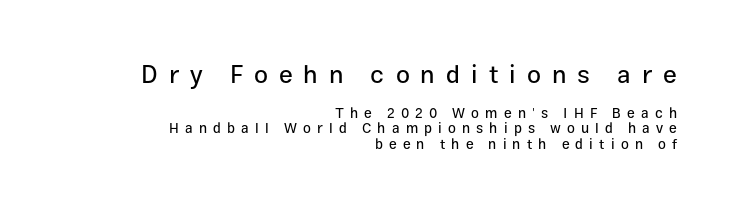
Q: Is the text italic (slanted)? A: No, it is upright.
Q: Is the text underlined? A: No.
Q: How is the paragraph aligned? A: Right-aligned.
Q: Is the spacing between letters normal or unusually wide? A: Unusually wide.
Q: Is the spacing between lines tight, normal or loose? A: Tight.
Q: Which block of text is set in a larger size, the first (top) or the second (bottom)? A: The first (top) one.
